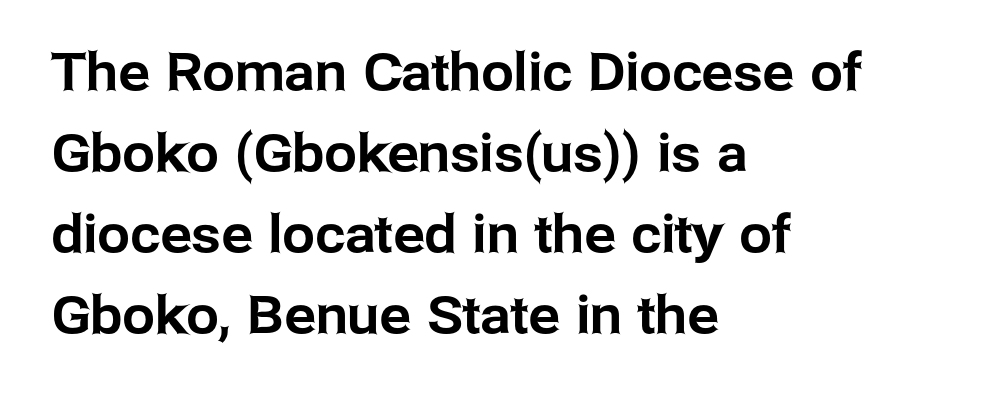
Rendered with straight, roman letterforms. Check under the words: just untouched page. Characters follow at the spacing the type designer built in. Varying glyph widths throughout — classic text-font behaviour.
